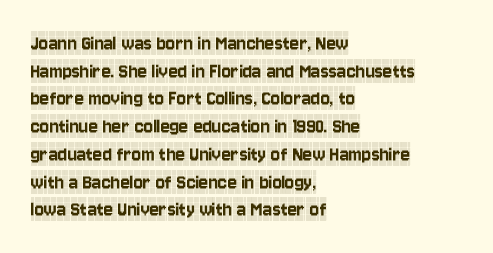
Regarding leading, the lines here are spaced in the standard way. The space beneath each line is pristine and unruled. Tracking value appears to be zero — textbook default spacing. The setting favours the left margin, as ordinary paragraphs usually do.
